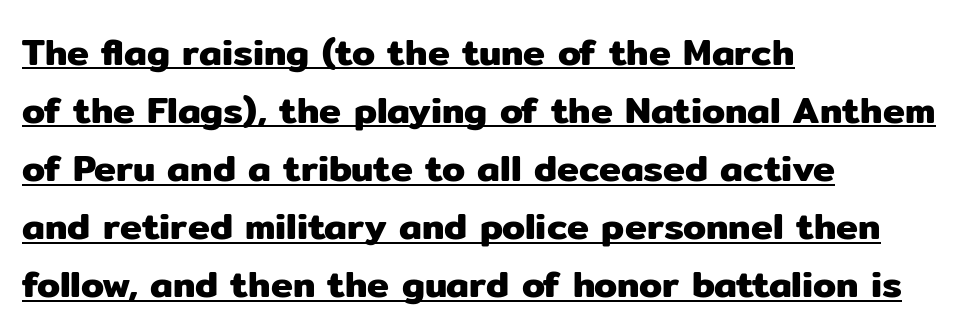
Varying glyph widths throughout — classic text-font behaviour. Designer's note — italics off, roman on. This sample carries an underscore along the baseline area. Horizontally, the lines are justified to the leading edge only.
